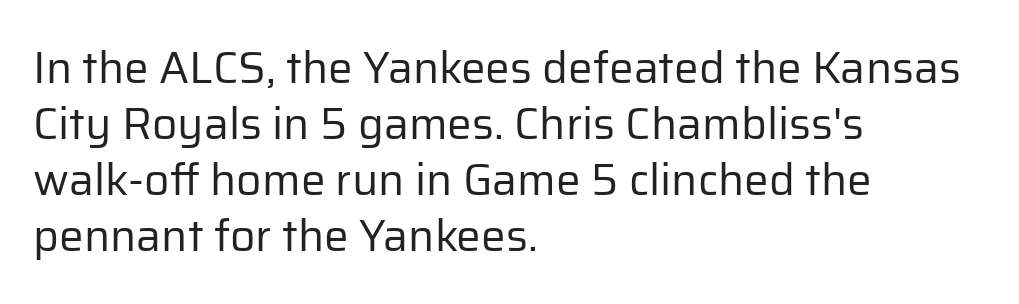
The image shows 44 px regular-weight sans-serif type, upright; set left-aligned, normal line spacing (1.27x), normal letter spacing, not underlined; low stroke contrast and a medium x-height.
